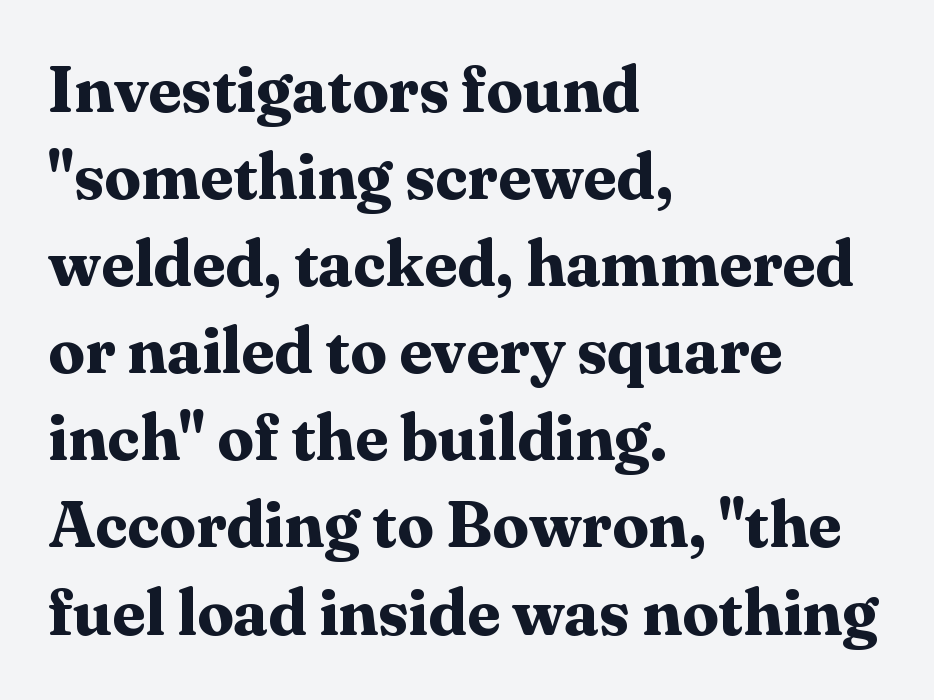
{"serif": "yes", "italic": "no", "bold": "yes", "weight": "bold", "width": "normal", "stroke_contrast": "medium", "x_height": "medium", "monospaced": "no", "underline": "no", "align": "left", "line_spacing": "normal", "line_spacing_ratio": 1.34, "letter_spacing": "normal", "letter_spacing_em": 0.0, "glyph_px": 65}
